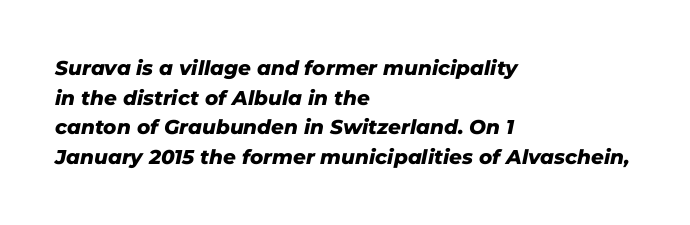
The image shows 20 px bold type, italic (leaning right); set left-aligned, normal line spacing (1.48x), normal letter spacing, not underlined.
